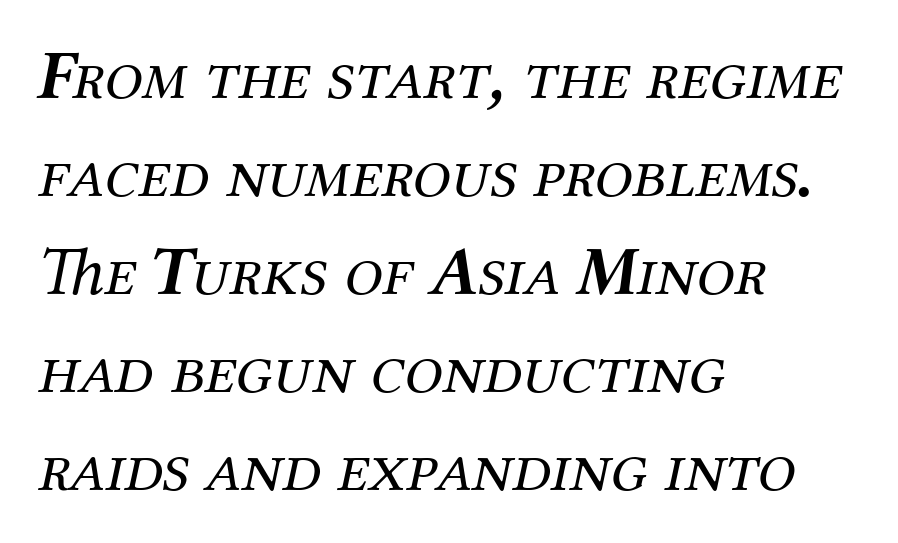
Short and long lines alike share a common starting point at left. The text carries the slant typical of an italic or oblique font. Between one letter and the next there's only the usual sliver of space. The rows are spaced the way most documents space them. The zone under the glyphs is completely vacant.
